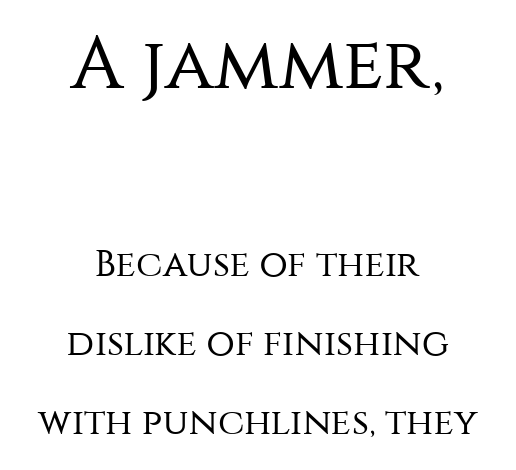
The image shows 74 px regular-weight sans-serif type, upright; set centered, loose line spacing (2.14x), normal letter spacing, not underlined; the first (top) block is 2.0x larger; medium stroke contrast and a large x-height.
